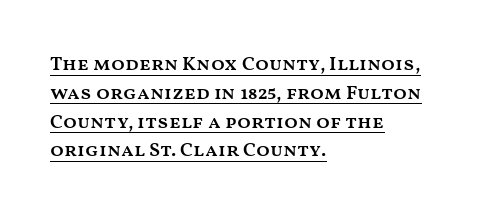
Q: Is the text bold? A: Semi-bold.
Q: Is the text italic (slanted)? A: No, it is upright.
Q: Is the text underlined? A: Yes.
Q: How is the paragraph aligned? A: Left-aligned.
Q: Is the spacing between letters normal or unusually wide? A: Normal.
Q: Is the spacing between lines tight, normal or loose? A: Normal.
